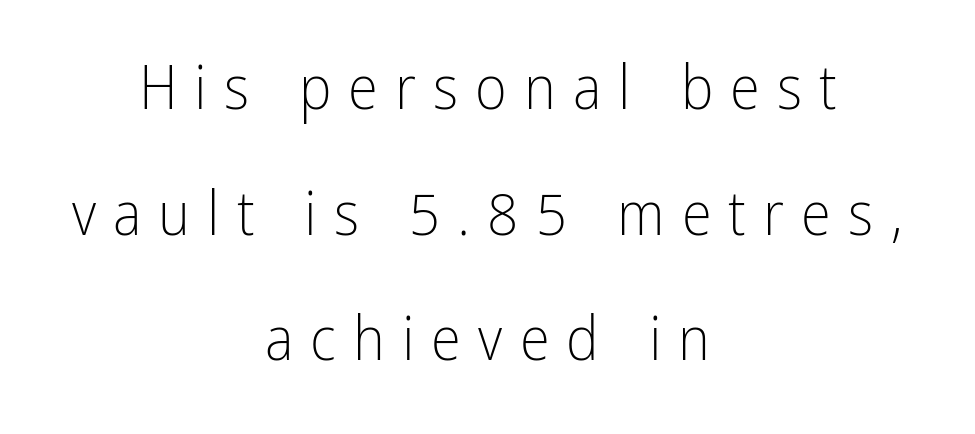
{"serif": "no", "italic": "no", "bold": "no", "weight": "light", "width": "condensed", "stroke_contrast": "low", "x_height": "medium", "monospaced": "no", "underline": "no", "align": "center", "line_spacing": "loose", "line_spacing_ratio": 2.06, "letter_spacing": "wide", "letter_spacing_em": 0.28, "glyph_px": 61}
